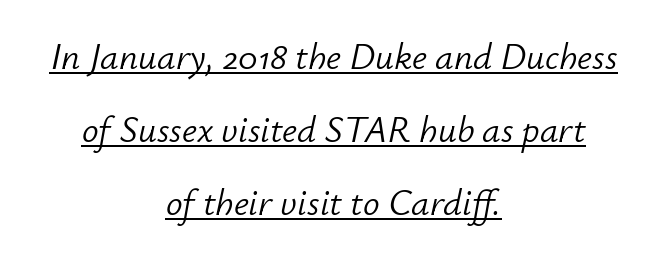
Q: Is the text bold? A: No.
Q: Is the text italic (slanted)? A: Yes, it leans right by about 12 degrees.
Q: Is the text underlined? A: Yes.
Q: How is the paragraph aligned? A: Centered.
Q: Is the spacing between letters normal or unusually wide? A: Normal.
Q: Is the spacing between lines tight, normal or loose? A: Loose.
Q: Width (condensed, normal, or wide)? A: Normal.
Q: Stroke contrast? A: Low.
Q: x-height? A: Small.
Q: Monospaced? A: No.
